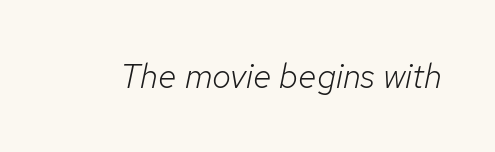
Q: Is the text bold? A: No.
Q: Is the text italic (slanted)? A: Yes, it leans right by about 12 degrees.
Q: Is the text underlined? A: No.
Q: Is the spacing between letters normal or unusually wide? A: Normal.
Q: Width (condensed, normal, or wide)? A: Normal.
Q: Stroke contrast? A: Low.
Q: x-height? A: Medium.
Q: Monospaced? A: No.
